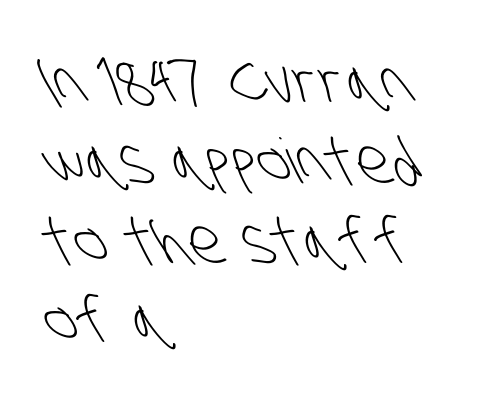
The image shows 62 px light, condensed sans-serif type; set left-aligned, normal line spacing (1.28x), normal letter spacing, not underlined; low stroke contrast and a large x-height.
